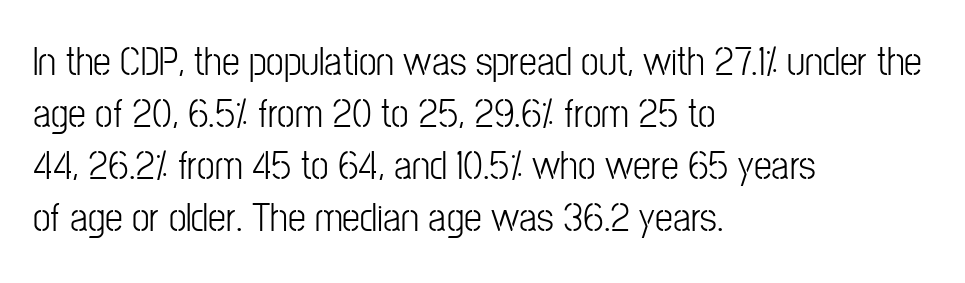
Q: Is the text bold? A: No.
Q: Is the text italic (slanted)? A: No, it is upright.
Q: Is the typeface a serif or a sans-serif typeface? A: Sans-serif.
Q: Is the text underlined? A: No.
Q: How is the paragraph aligned? A: Left-aligned.
Q: Is the spacing between letters normal or unusually wide? A: Normal.
Q: Is the spacing between lines tight, normal or loose? A: Normal.
Q: Width (condensed, normal, or wide)? A: Condensed.
Q: Stroke contrast? A: Low.
Q: x-height? A: Medium.
Q: Monospaced? A: No.
